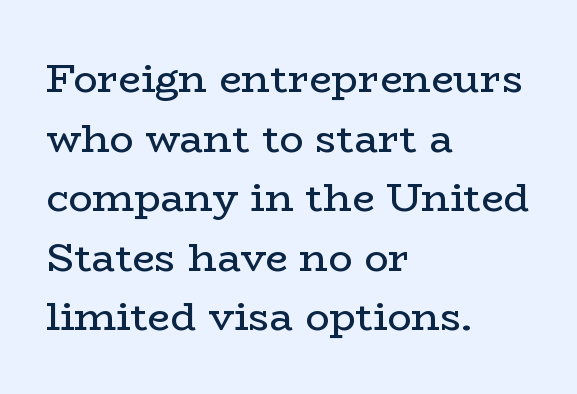
The image shows 40 px regular-weight, wide serif type, upright; set left-aligned, normal line spacing (1.49x), normal letter spacing, not underlined; low stroke contrast and a medium x-height.
